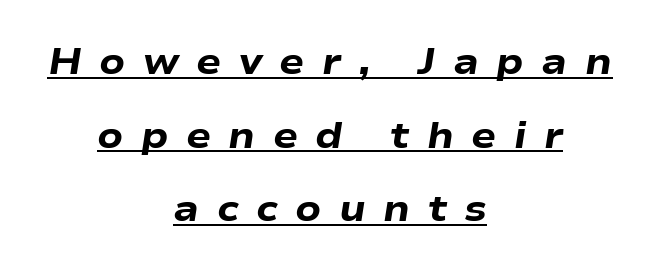
Neither beginnings nor endings align; midpoints do. Think of a printed novel: that variable character pitch is what you see here. Short note: letters widely spaced. The line-height multiplier appears high, well above default. The whole block is typeset with a tilt.
